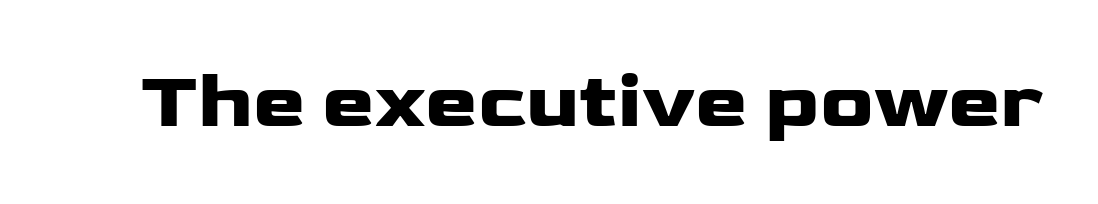
Q: Is the text bold? A: Yes.
Q: Is the text italic (slanted)? A: No, it is upright.
Q: Is the typeface a serif or a sans-serif typeface? A: Sans-serif.
Q: Is the text underlined? A: No.
Q: Is the spacing between letters normal or unusually wide? A: Normal.
Q: Width (condensed, normal, or wide)? A: Wide.
Q: Stroke contrast? A: Low.
Q: x-height? A: Medium.
Q: Monospaced? A: No.
